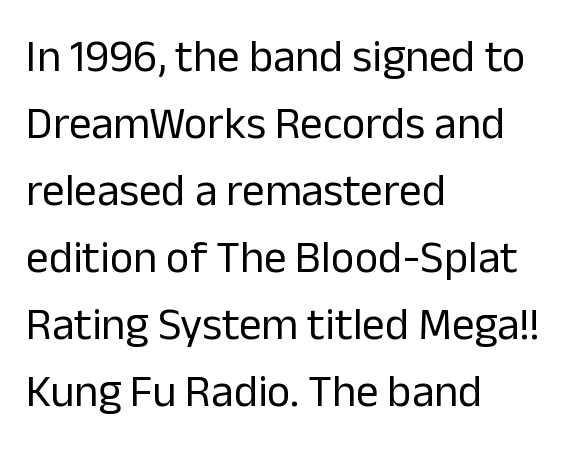
The image shows 45 px regular-weight sans-serif type, upright; set left-aligned, normal line spacing (1.49x), normal letter spacing, not underlined; low stroke contrast and a medium x-height.
